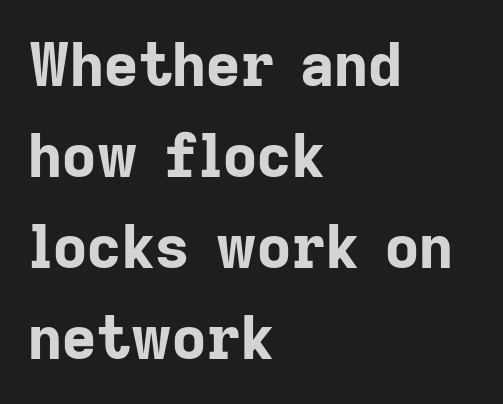
How are the letters spaced? Ordinarily, with no added tracking. The lettering holds an erect, upright posture throughout. Bold? Absolutely — the strokes are thick and heavy. Any mark beneath the type? The region is blank. The lines in this sample share a left origin and differ only in where they stop. A typesetter would label this face a sans.
